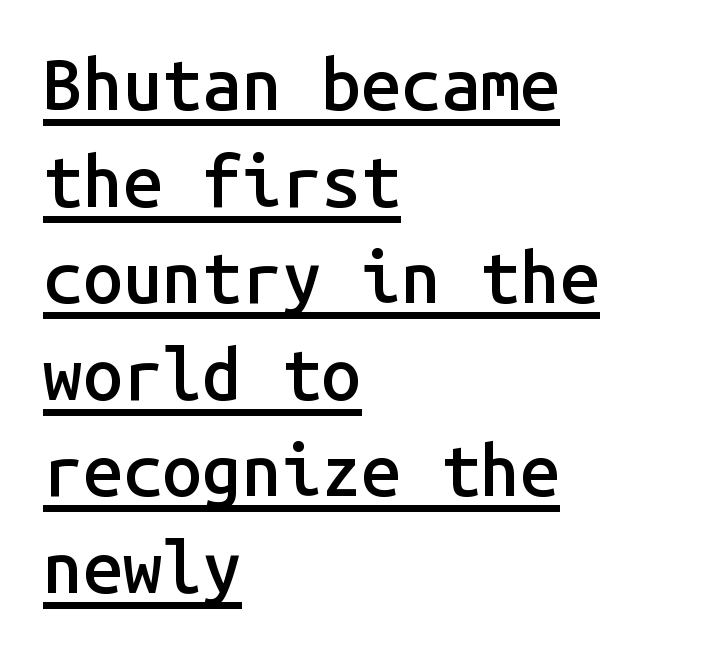
Q: Is the text bold? A: Semi-bold.
Q: Is the text italic (slanted)? A: No, it is upright.
Q: Is the typeface a serif or a sans-serif typeface? A: Sans-serif.
Q: Is the text underlined? A: Yes.
Q: How is the paragraph aligned? A: Left-aligned.
Q: Is the spacing between letters normal or unusually wide? A: Normal.
Q: Is the spacing between lines tight, normal or loose? A: Normal.
Q: Width (condensed, normal, or wide)? A: Normal.
Q: Stroke contrast? A: Low.
Q: x-height? A: Medium.
Q: Monospaced? A: Yes.
